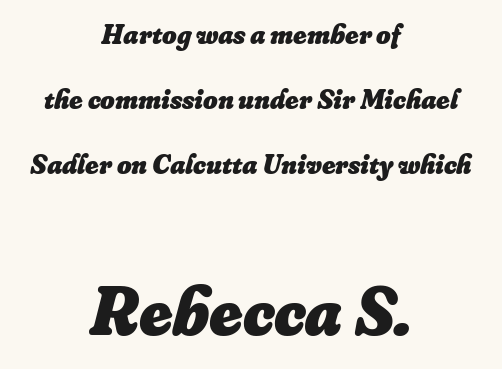
The face used here is proportionally spaced, like ordinary book or web type. The setting favours the middle, as headings and verse often do. The lettering tilts uniformly, giving the passage an italic look. Each glyph is drawn with heavy, bold strokes.
